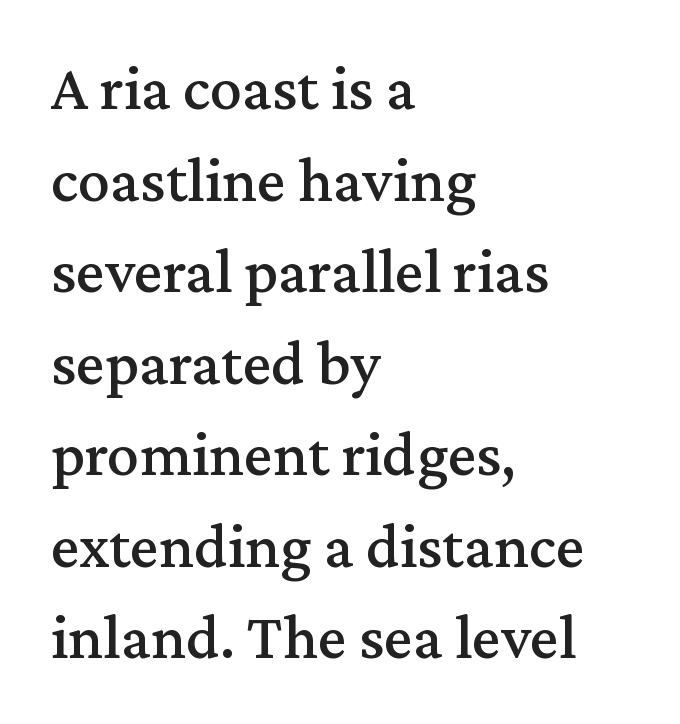
The image shows 64 px serif type, upright; set left-aligned, normal line spacing (1.43x), normal letter spacing, not underlined; medium stroke contrast and a medium x-height.
